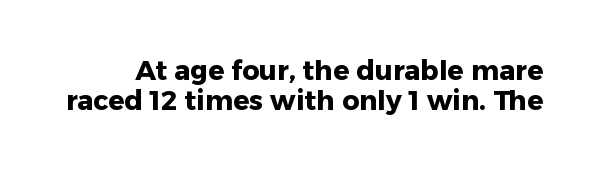
{"italic": "no", "bold": "yes", "underline": "no", "line_spacing": "tight", "line_spacing_ratio": 1.11, "letter_spacing": "normal", "letter_spacing_em": 0.0, "glyph_px": 27}
